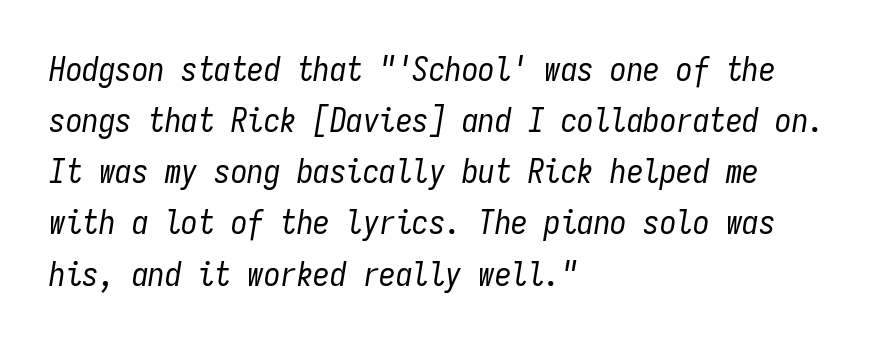
Q: Is the text bold? A: No.
Q: Is the text italic (slanted)? A: Yes, it leans right by about 9 degrees.
Q: Is the text underlined? A: No.
Q: How is the paragraph aligned? A: Left-aligned.
Q: Is the spacing between letters normal or unusually wide? A: Normal.
Q: Is the spacing between lines tight, normal or loose? A: Normal.
Q: Width (condensed, normal, or wide)? A: Condensed.
Q: Stroke contrast? A: Low.
Q: x-height? A: Medium.
Q: Monospaced? A: Yes.
